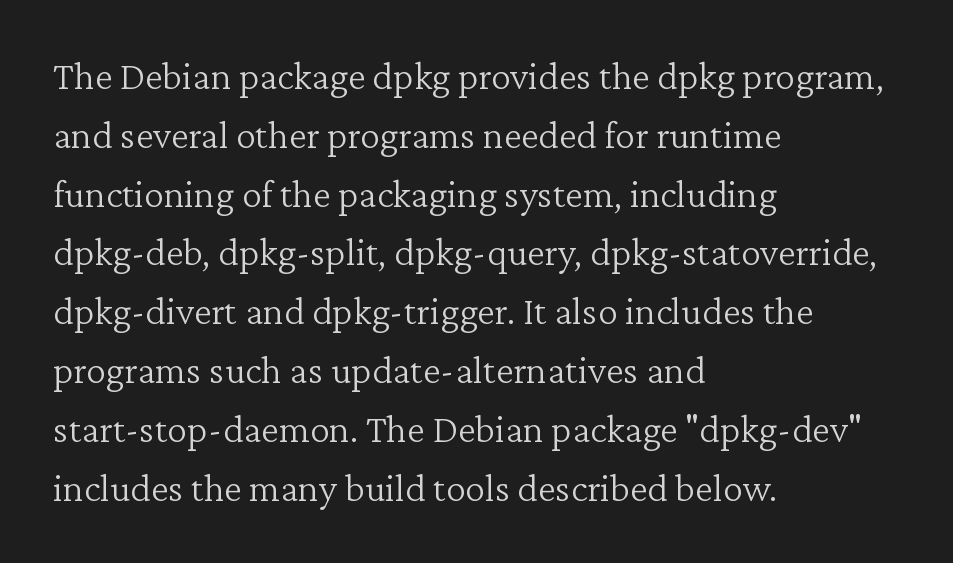
{"serif": "yes", "italic": "no", "bold": "no", "weight": "light", "width": "normal", "stroke_contrast": "low", "x_height": "medium", "monospaced": "no", "underline": "no", "align": "left", "line_spacing": "normal", "line_spacing_ratio": 1.47, "letter_spacing": "normal", "letter_spacing_em": 0.0, "glyph_px": 40}
